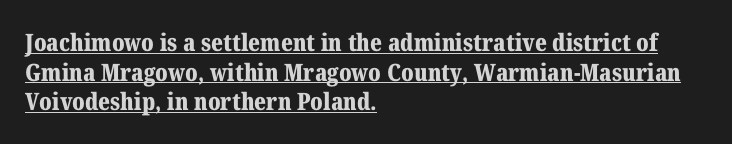
{"italic": "no", "bold": "yes", "underline": "yes", "align": "left", "line_spacing_ratio": 1.23, "letter_spacing": "normal", "letter_spacing_em": 0.0, "glyph_px": 24}
